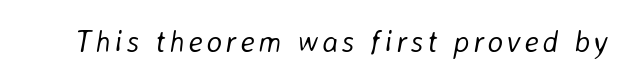
Every character sits at an angle, as italics do. A bare baseline throughout the passage. The typesetting does not lean heavy: it is not bold. The face used here is proportionally spaced, like ordinary book or web type.
